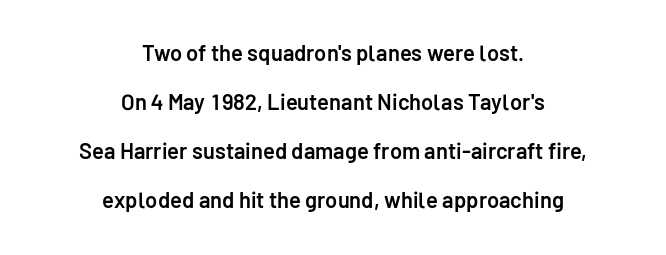
{"italic": "no", "bold": "semi", "underline": "no", "align": "center", "line_spacing": "loose", "line_spacing_ratio": 2.23, "letter_spacing": "normal", "letter_spacing_em": 0.0, "glyph_px": 22}
